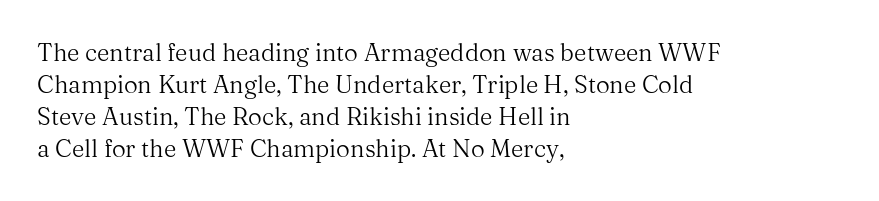
A bare baseline throughout the passage. Does the lettering tilt? It doesn't — this is upright. Leftover space on each line is placed entirely after the last word. Regarding leading, the lines here are spaced in the standard way. Inter-character spacing is left at the font's built-in metrics. Compared with a typical body face, this is equally light or lighter still.
